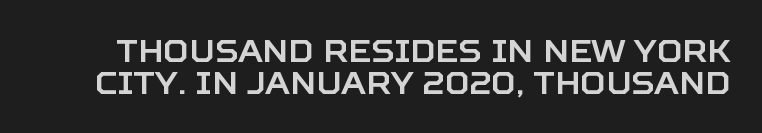
The image shows 31 px sans-serif type, upright; set tight line spacing (1.03x), normal letter spacing, not underlined; low stroke contrast and a large x-height.
